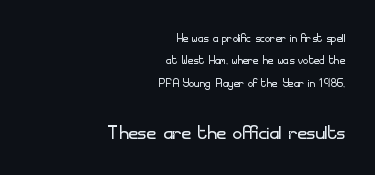
{"italic": "no", "bold": "no", "underline": "no", "align": "right", "line_spacing": "normal", "line_spacing_ratio": 1.49, "letter_spacing": "normal", "letter_spacing_em": 0.0, "larger_block": "second", "size_ratio": 1.73, "glyph_px": 26}
